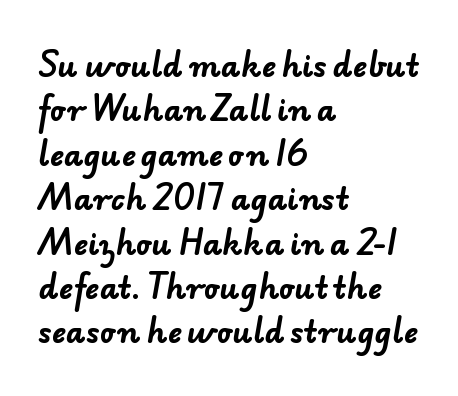
{"serif": "no", "bold": "yes", "weight": "bold", "width": "normal", "stroke_contrast": "low", "x_height": "small", "monospaced": "no", "underline": "no", "align": "left", "line_spacing": "normal", "line_spacing_ratio": 1.48, "letter_spacing": "normal", "letter_spacing_em": 0.0, "glyph_px": 30}
